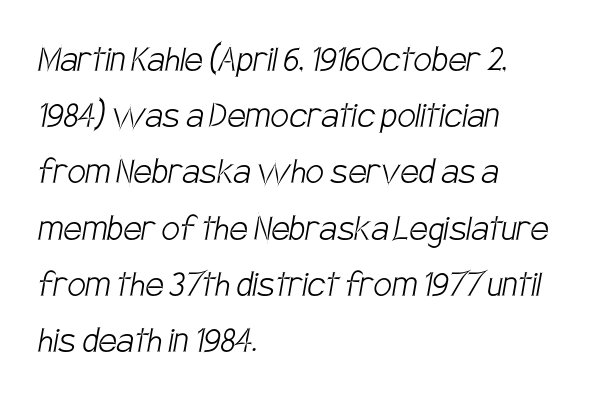
Q: Is the text bold? A: No.
Q: Is the typeface a serif or a sans-serif typeface? A: Sans-serif.
Q: Is the text underlined? A: No.
Q: How is the paragraph aligned? A: Left-aligned.
Q: Is the spacing between letters normal or unusually wide? A: Normal.
Q: Is the spacing between lines tight, normal or loose? A: Normal.
Q: Width (condensed, normal, or wide)? A: Condensed.
Q: Stroke contrast? A: Low.
Q: x-height? A: Large.
Q: Monospaced? A: No.
